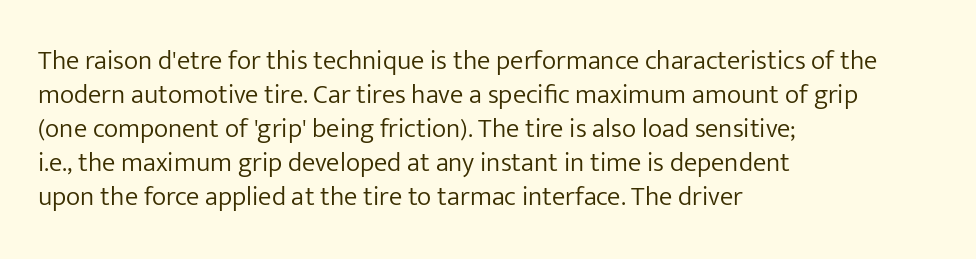
Q: Is the text bold? A: No.
Q: Is the text italic (slanted)? A: No, it is upright.
Q: Is the text underlined? A: No.
Q: How is the paragraph aligned? A: Left-aligned.
Q: Is the spacing between letters normal or unusually wide? A: Normal.
Q: Is the spacing between lines tight, normal or loose? A: Normal.
